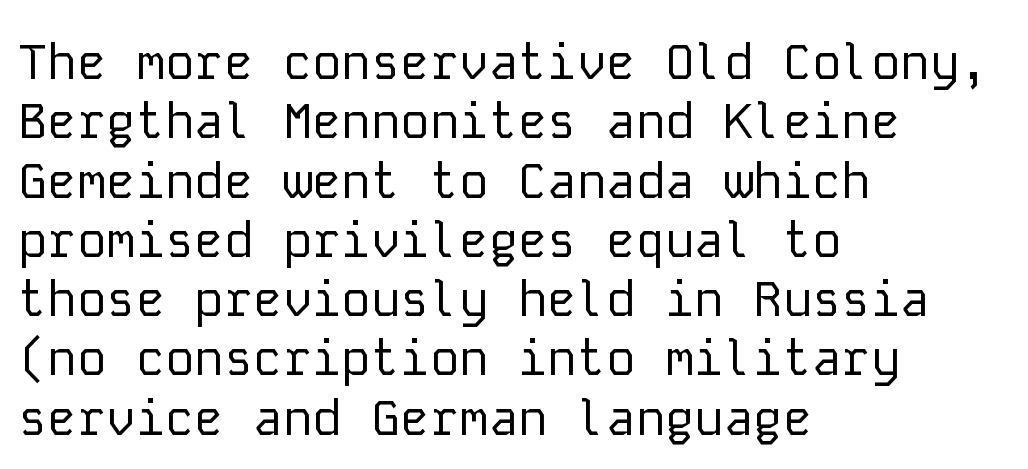
The image shows 49 px regular-weight sans-serif type, upright, monospaced; set left-aligned, line spacing 1.21x, normal letter spacing, not underlined; low stroke contrast and a medium x-height.
